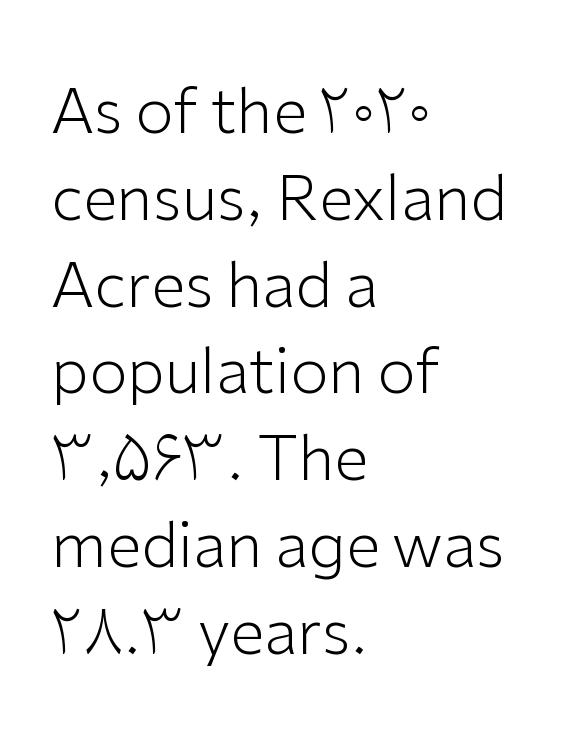
{"serif": "no", "italic": "no", "bold": "no", "weight": "light", "width": "normal", "stroke_contrast": "low", "x_height": "medium", "monospaced": "no", "underline": "no", "align": "left", "line_spacing": "normal", "line_spacing_ratio": 1.4, "letter_spacing": "normal", "letter_spacing_em": 0.0, "glyph_px": 62}
